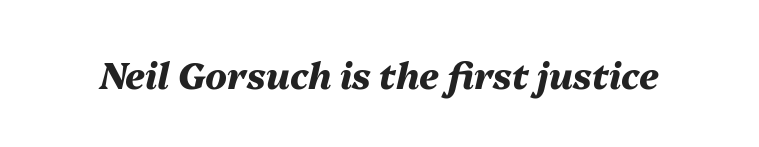
The image shows 36 px heavy type, italic (leaning right); set normal letter spacing, not underlined; medium stroke contrast and a medium x-height.
